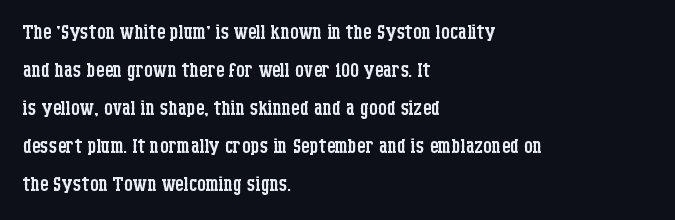
The image shows 27 px text type, upright; set left-aligned, normal line spacing (1.41x), normal letter spacing, not underlined.
